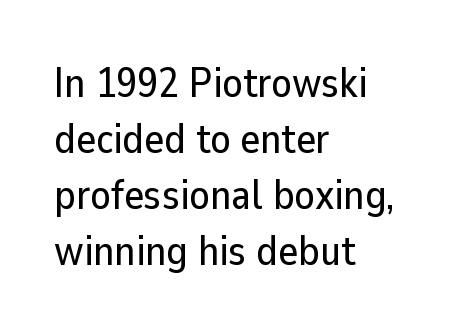
{"serif": "no", "italic": "no", "width": "normal", "stroke_contrast": "low", "x_height": "medium", "monospaced": "no", "underline": "no", "align": "left", "line_spacing": "normal", "line_spacing_ratio": 1.33, "letter_spacing": "normal", "letter_spacing_em": 0.0, "glyph_px": 42}
